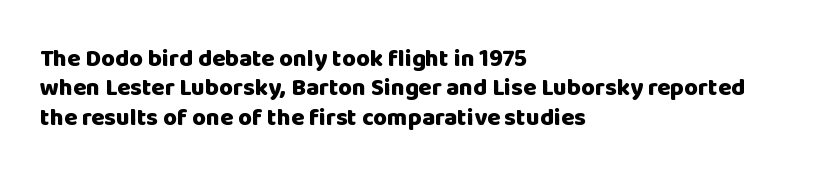
{"italic": "no", "bold": "yes", "underline": "no", "align": "left", "line_spacing_ratio": 1.22, "letter_spacing": "normal", "letter_spacing_em": 0.0, "glyph_px": 24}
